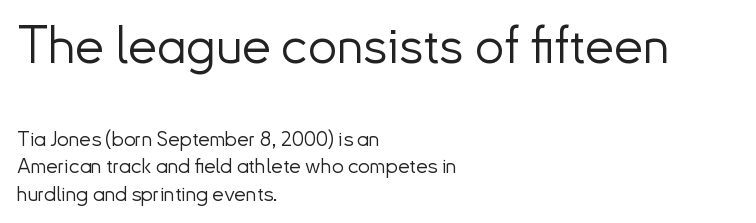
The image shows 52 px light sans-serif type, upright; set left-aligned, normal line spacing (1.31x), normal letter spacing, not underlined; the first (top) block is 2.48x larger; low stroke contrast and a small x-height.
